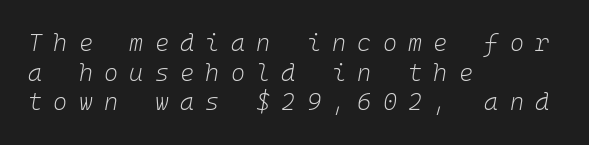
The image shows 24 px text type, italic (leaning right); set left-aligned, line spacing 1.23x, unusually wide letter spacing (+0.47 em), not underlined.
